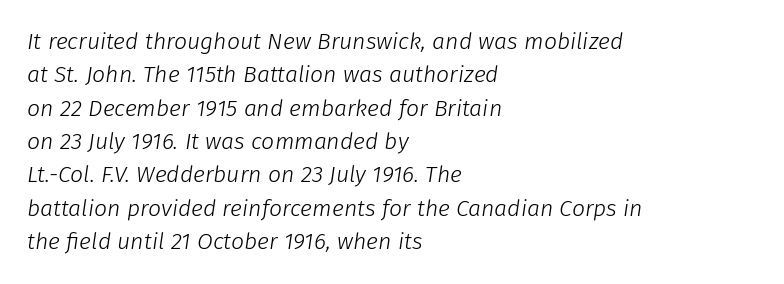
The rendering applies a slant to the glyphs. Letters have the restrained weight of plain body copy at most. Each row of text sits above clean, open space. The face used here is rendered with its standard letterfit. These lines are set flush left with a ragged right edge. Leading matches the norm, producing a regular column.
